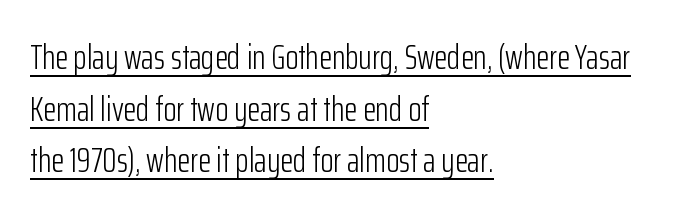
Q: Is the text bold? A: No.
Q: Is the text italic (slanted)? A: No, it is upright.
Q: Is the typeface a serif or a sans-serif typeface? A: Sans-serif.
Q: Is the text underlined? A: Yes.
Q: How is the paragraph aligned? A: Left-aligned.
Q: Is the spacing between letters normal or unusually wide? A: Normal.
Q: Is the spacing between lines tight, normal or loose? A: Normal.
Q: Width (condensed, normal, or wide)? A: Condensed.
Q: Stroke contrast? A: Low.
Q: x-height? A: Medium.
Q: Monospaced? A: No.
